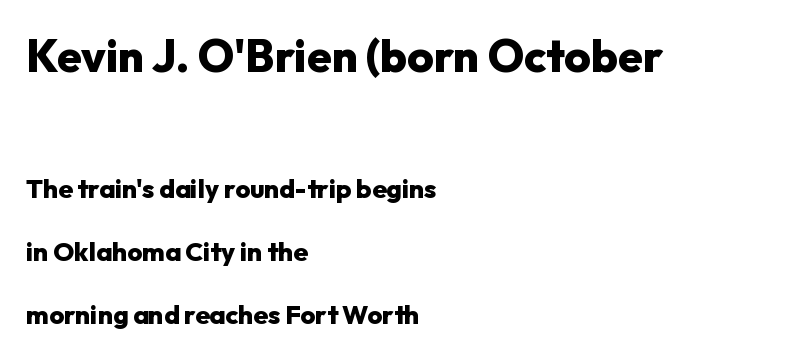
{"serif": "no", "italic": "no", "bold": "yes", "weight": "heavy", "width": "normal", "stroke_contrast": "low", "x_height": "medium", "monospaced": "no", "underline": "no", "align": "left", "line_spacing": "loose", "line_spacing_ratio": 2.42, "letter_spacing": "normal", "letter_spacing_em": 0.0, "larger_block": "first", "size_ratio": 1.73, "glyph_px": 45}
